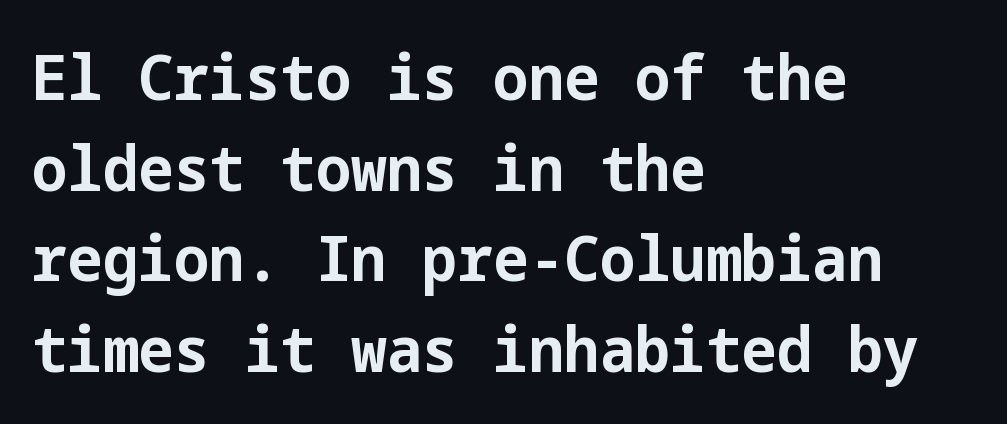
The image shows 63 px bold sans-serif type, upright; set left-aligned, normal line spacing (1.44x), normal letter spacing, not underlined; low stroke contrast and a medium x-height.
